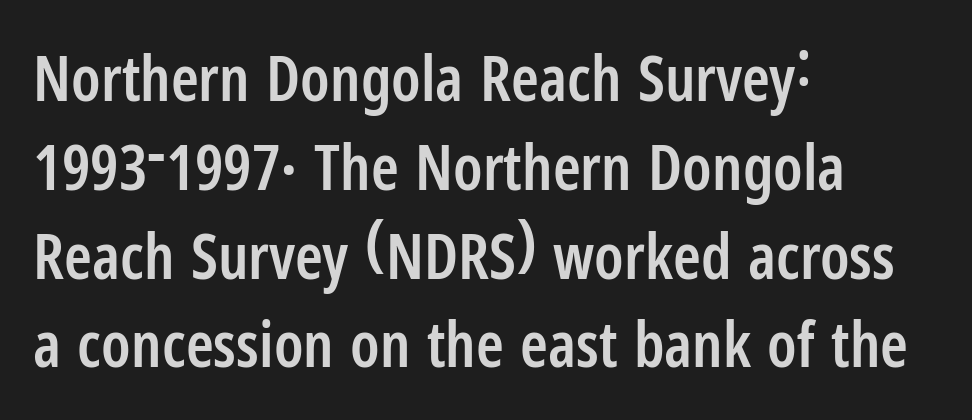
{"serif": "no", "italic": "no", "bold": "semi", "weight": "semibold", "width": "condensed", "stroke_contrast": "low", "x_height": "medium", "monospaced": "no", "underline": "no", "align": "left", "line_spacing": "normal", "line_spacing_ratio": 1.41, "letter_spacing": "normal", "letter_spacing_em": 0.0, "glyph_px": 63}
